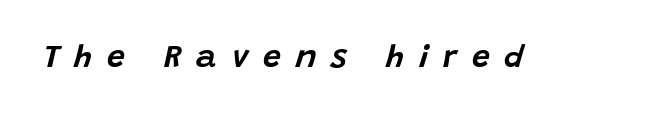
A typesetter would mark this as italic. This sample has the flowing, uneven cadence of proportional lettering. The face used here is rendered with a markedly widened letterfit. The space beneath each line is pristine and unruled.
